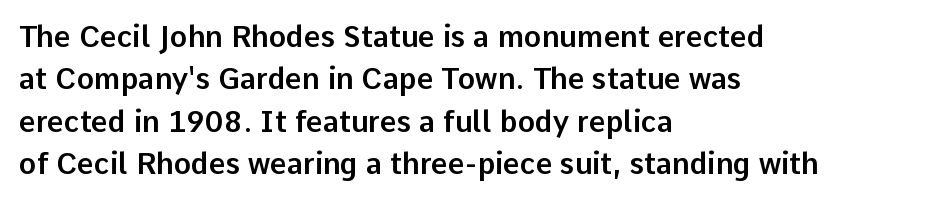
{"serif": "no", "italic": "no", "width": "normal", "stroke_contrast": "low", "x_height": "medium", "monospaced": "no", "underline": "no", "align": "left", "line_spacing": "normal", "line_spacing_ratio": 1.46, "letter_spacing": "normal", "letter_spacing_em": 0.0, "glyph_px": 29}
